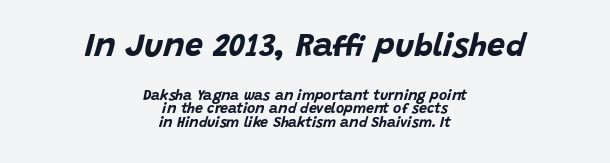
If you drew a line through each stem, it would be angled. Reading down the block, each line starts at a different indent, mirrored at its end. Bold? Absolutely — the strokes are thick and heavy. These lines are rendered in a variable-pitch font. Which of the two is more prominent by size? The first, at the top. A clean baseline with only descenders dipping below it.
